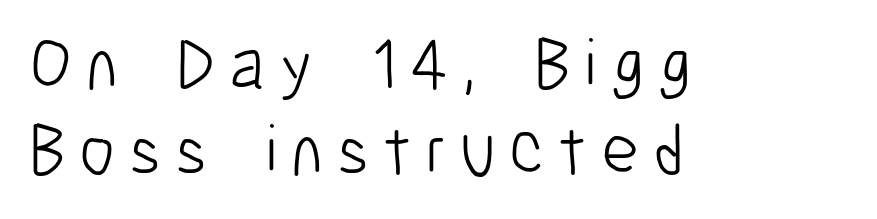
Q: Is the text bold? A: No.
Q: Is the text italic (slanted)? A: No, it is upright.
Q: Is the typeface a serif or a sans-serif typeface? A: Sans-serif.
Q: Is the text underlined? A: No.
Q: How is the paragraph aligned? A: Left-aligned.
Q: Width (condensed, normal, or wide)? A: Condensed.
Q: Stroke contrast? A: Low.
Q: x-height? A: Medium.
Q: Monospaced? A: No.
